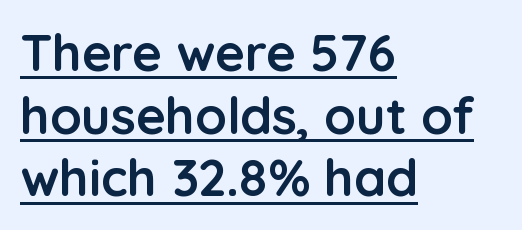
Q: Is the text bold? A: Yes.
Q: Is the text italic (slanted)? A: No, it is upright.
Q: Is the typeface a serif or a sans-serif typeface? A: Sans-serif.
Q: Is the text underlined? A: Yes.
Q: How is the paragraph aligned? A: Left-aligned.
Q: Is the spacing between letters normal or unusually wide? A: Normal.
Q: Width (condensed, normal, or wide)? A: Normal.
Q: Stroke contrast? A: Low.
Q: x-height? A: Medium.
Q: Monospaced? A: No.
